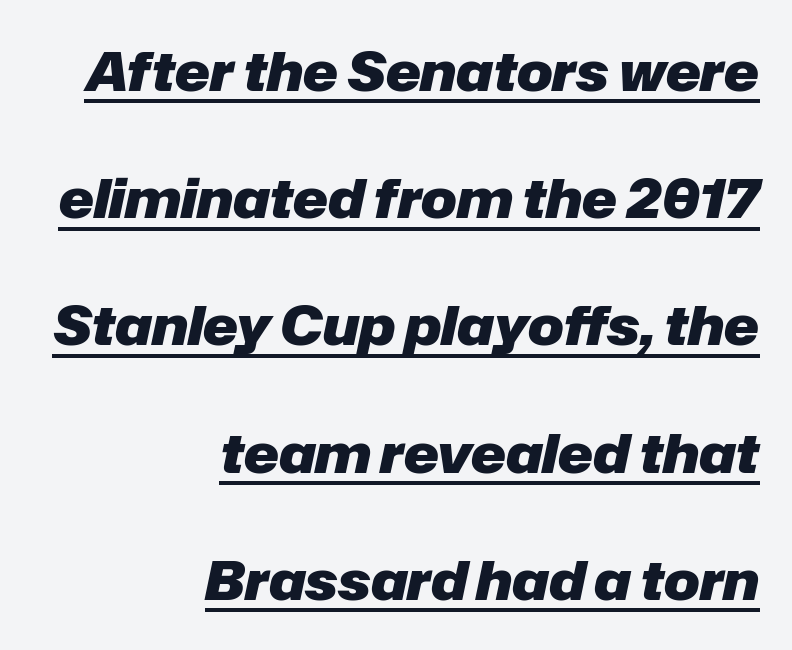
Q: Is the text bold? A: Yes.
Q: Is the text italic (slanted)? A: Yes, it leans right by about 12 degrees.
Q: Is the text underlined? A: Yes.
Q: How is the paragraph aligned? A: Right-aligned.
Q: Is the spacing between letters normal or unusually wide? A: Normal.
Q: Is the spacing between lines tight, normal or loose? A: Loose.
Q: Width (condensed, normal, or wide)? A: Normal.
Q: Stroke contrast? A: Low.
Q: x-height? A: Medium.
Q: Monospaced? A: No.
